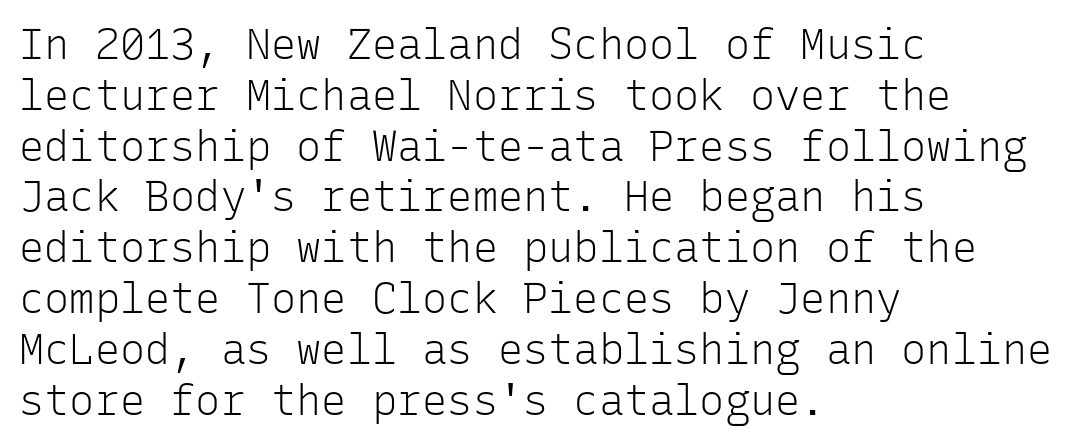
Descenders hang freely into open space. The cut favours lightness, reaching ordinary text weight at its darkest. You can tell it's not italic because the verticals are truly vertical. Line beginnings align vertically; line endings do not. There is no visible air inserted between adjacent glyphs. Monospaced: the letters line up in strict vertical columns.
